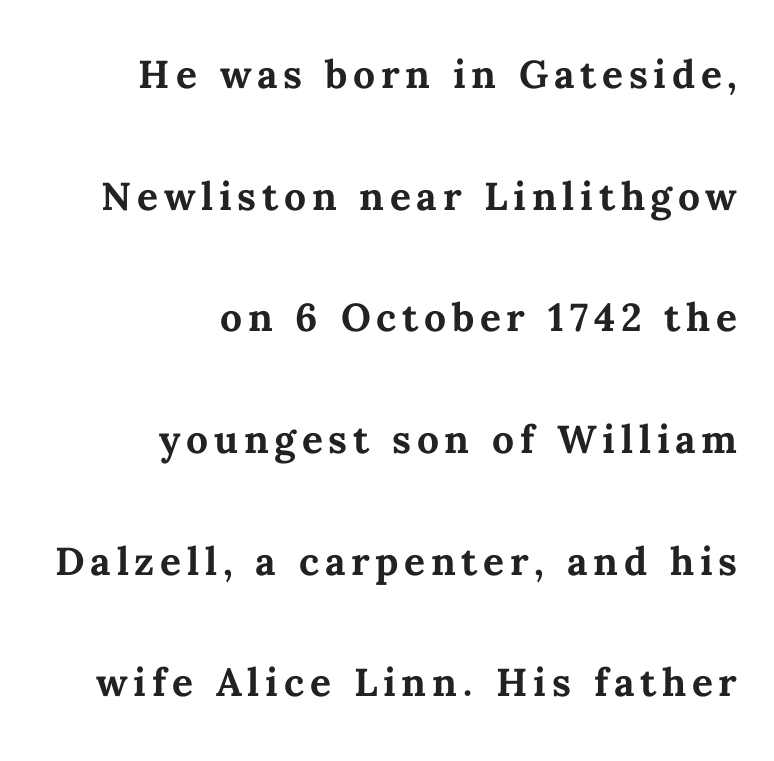
Summary of weight: heavy, a full bold. Descenders hang freely into open space. These lines stack with their right ends in a neat column. A typesetter would call this proportional, since set widths differ per character. Regarding leading, the lines here are spaced well apart.
